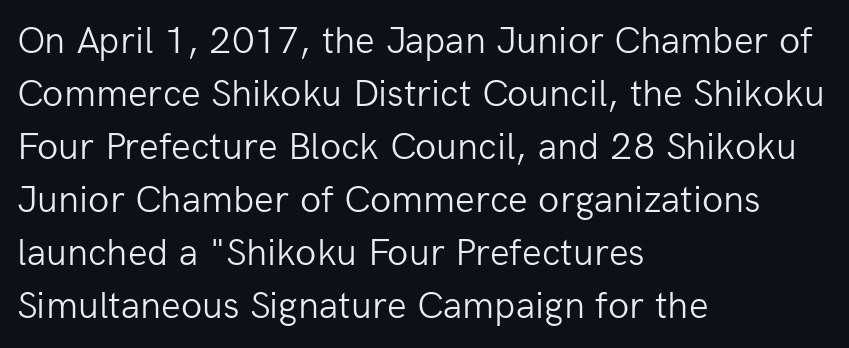
{"serif": "no", "italic": "no", "bold": "no", "weight": "light", "width": "normal", "stroke_contrast": "low", "x_height": "medium", "monospaced": "no", "underline": "no", "align": "left", "line_spacing": "normal", "line_spacing_ratio": 1.36, "letter_spacing": "normal", "letter_spacing_em": 0.0, "glyph_px": 39}
